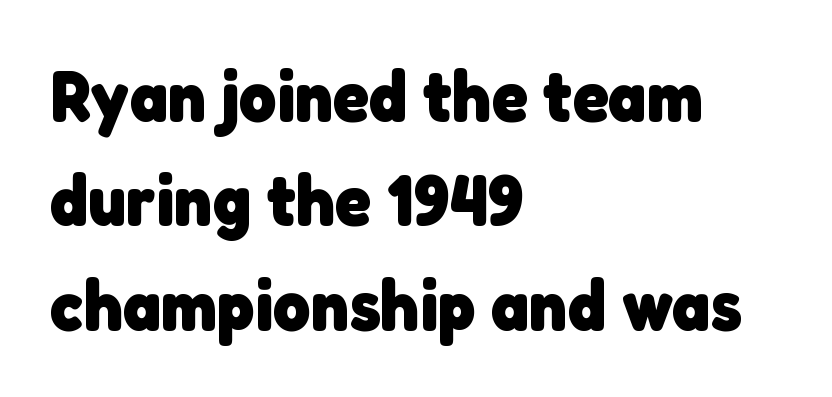
Q: Is the text bold? A: Yes.
Q: Is the typeface a serif or a sans-serif typeface? A: Sans-serif.
Q: Is the text underlined? A: No.
Q: How is the paragraph aligned? A: Left-aligned.
Q: Is the spacing between letters normal or unusually wide? A: Normal.
Q: Is the spacing between lines tight, normal or loose? A: Normal.
Q: Width (condensed, normal, or wide)? A: Normal.
Q: Stroke contrast? A: Low.
Q: x-height? A: Medium.
Q: Monospaced? A: No.
